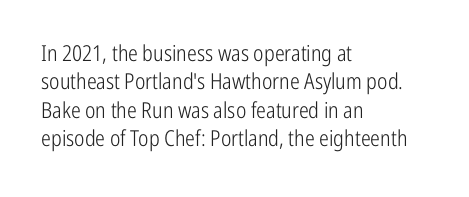
Q: Is the text bold? A: No.
Q: Is the text italic (slanted)? A: No, it is upright.
Q: Is the text underlined? A: No.
Q: How is the paragraph aligned? A: Left-aligned.
Q: Is the spacing between letters normal or unusually wide? A: Normal.
Q: Is the spacing between lines tight, normal or loose? A: Normal.
